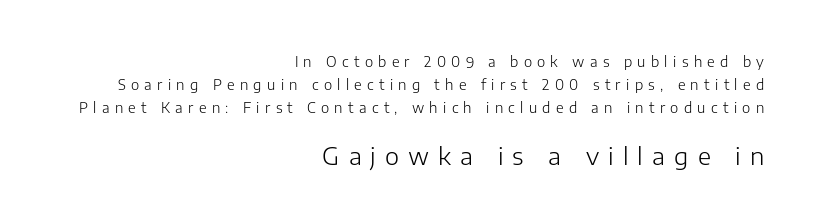
{"italic": "no", "bold": "no", "underline": "no", "align": "right", "line_spacing": "normal", "line_spacing_ratio": 1.63, "letter_spacing": "wide", "letter_spacing_em": 0.38, "larger_block": "second", "size_ratio": 1.71, "glyph_px": 24}
